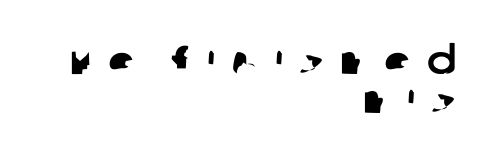
{"serif": "no", "width": "normal", "stroke_contrast": "low", "x_height": "large", "monospaced": "no", "underline": "no", "align": "right", "line_spacing": "tight", "line_spacing_ratio": 0.99, "letter_spacing": "wide", "letter_spacing_em": 0.42, "glyph_px": 39}
